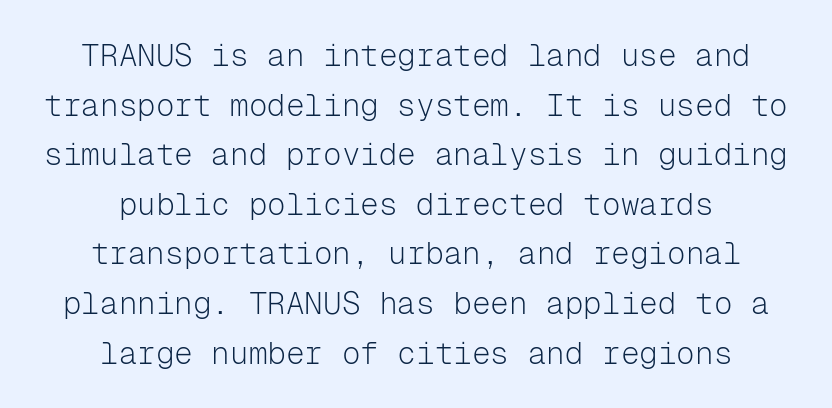
The image shows 31 px light sans-serif type, upright, monospaced; set centered, normal line spacing (1.6x), normal letter spacing, not underlined; low stroke contrast and a medium x-height.
